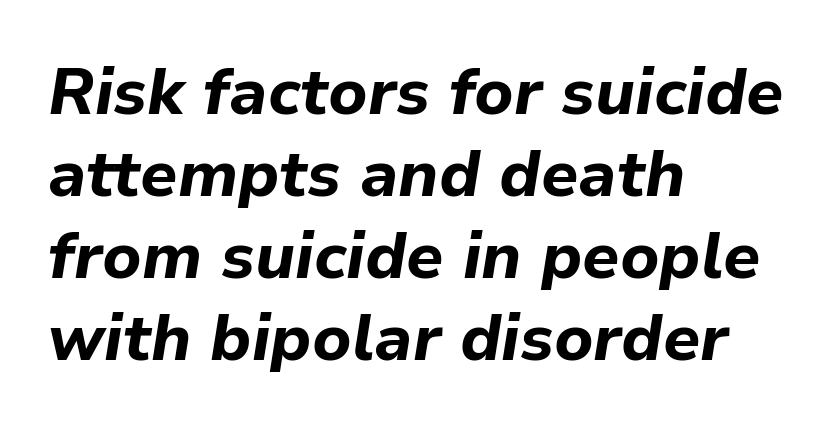
{"italic": "yes", "lean": "right", "slant_degrees": 9, "bold": "yes", "weight": "bold", "width": "normal", "stroke_contrast": "low", "x_height": "medium", "monospaced": "no", "underline": "no", "align": "left", "line_spacing": "normal", "line_spacing_ratio": 1.26, "letter_spacing": "normal", "letter_spacing_em": 0.0, "glyph_px": 65}
